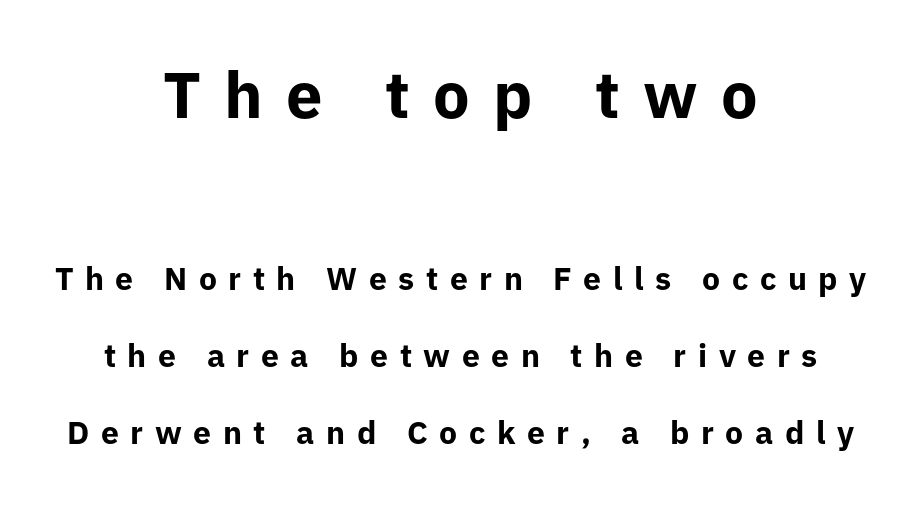
The image shows 65 px bold sans-serif type, upright; set centered, loose line spacing (2.41x), unusually wide letter spacing (+0.36 em), not underlined; the first (top) block is 2.03x larger; low stroke contrast and a medium x-height.
